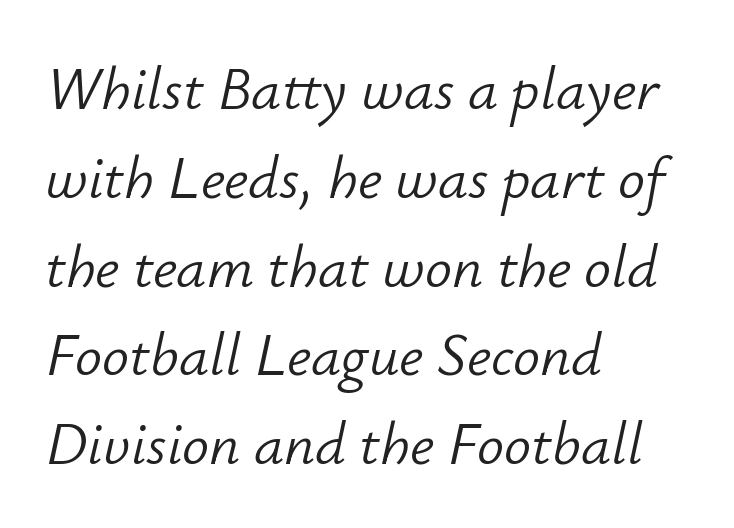
Heft: none added — not bold. Vertically, the passage feels balanced, rows spaced as you'd expect. Spacing between characters is what you'd get straight out of the box. Compared with a centered layout, this one pins lines to the left instead.
